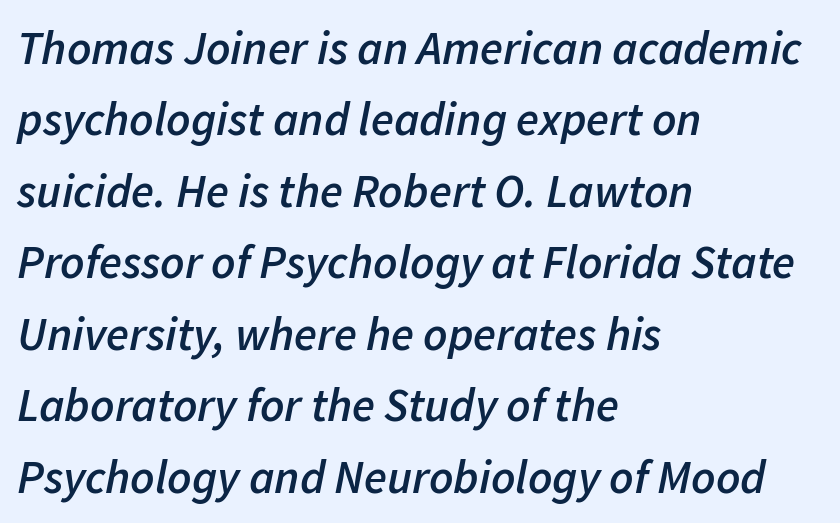
Posture: slanted. The lines sit at an ordinary, default distance from one another. Here the designer chose a conventional face with non-uniform glyph widths. Tracking here is standard; glyphs follow each other at the usual distance. This is moderately heavy type, rendered in semibold.
